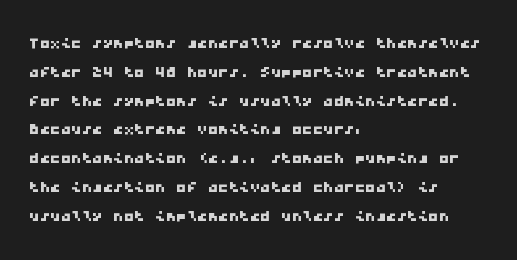
The image shows 21 px text type; set left-aligned, normal line spacing (1.37x), normal letter spacing, not underlined.
